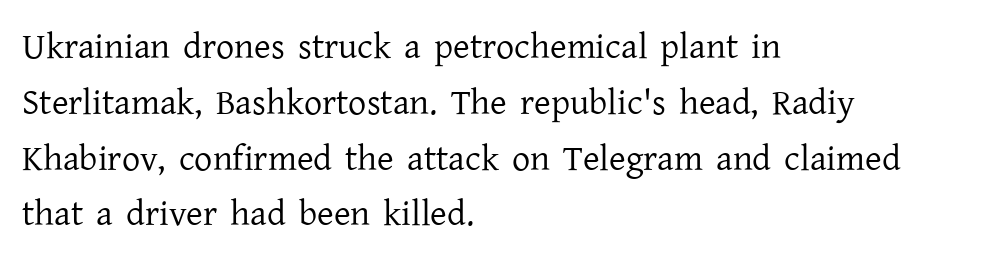
The image shows 36 px regular-weight serif type, upright; set left-aligned, normal line spacing (1.55x), normal letter spacing, not underlined; low stroke contrast and a medium x-height.
